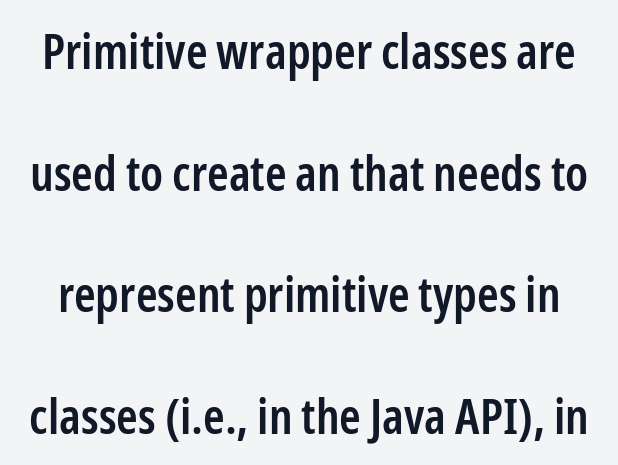
Q: Is the text bold? A: Semi-bold.
Q: Is the text italic (slanted)? A: No, it is upright.
Q: Is the typeface a serif or a sans-serif typeface? A: Sans-serif.
Q: Is the text underlined? A: No.
Q: Is the spacing between letters normal or unusually wide? A: Normal.
Q: Is the spacing between lines tight, normal or loose? A: Loose.
Q: Width (condensed, normal, or wide)? A: Condensed.
Q: Stroke contrast? A: Low.
Q: x-height? A: Medium.
Q: Monospaced? A: No.
